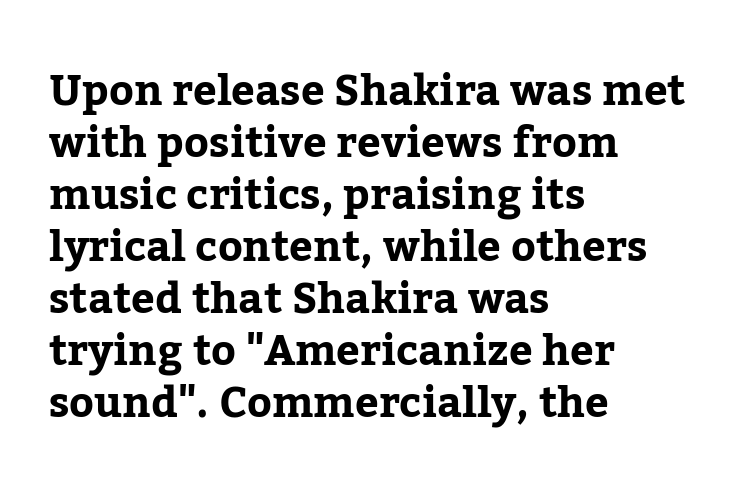
The image shows 42 px serif type, upright; set left-aligned, line spacing 1.24x, normal letter spacing, not underlined; low stroke contrast and a medium x-height.
